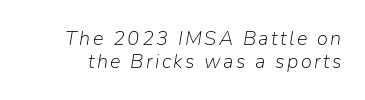
Check under the words: just untouched page. Stems and bowls with no extra thickness — not bold. The passage shown leans; its letterforms are oblique. Vertically, the passage feels compressed, each row crowding the next.
